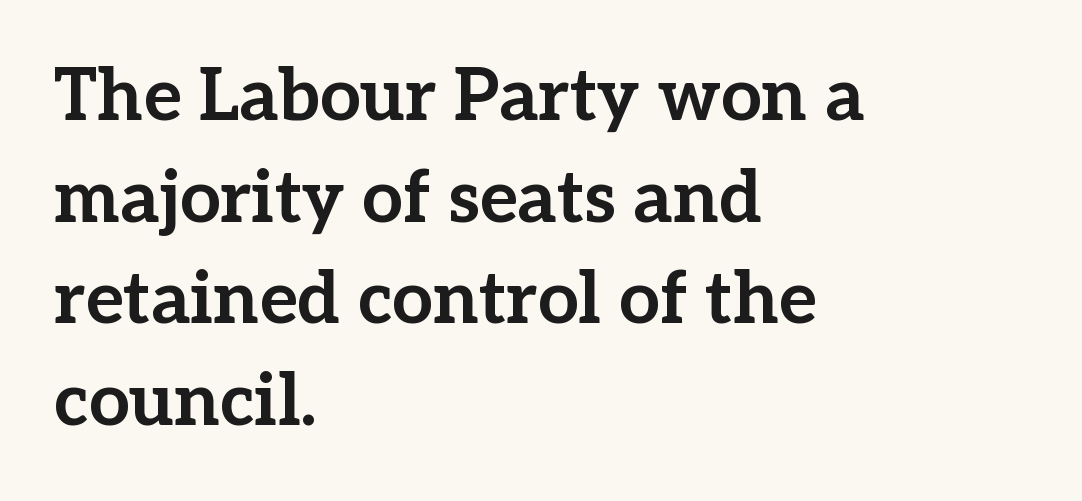
Q: Is the text bold? A: Yes.
Q: Is the text italic (slanted)? A: No, it is upright.
Q: Is the typeface a serif or a sans-serif typeface? A: Serif.
Q: Is the text underlined? A: No.
Q: How is the paragraph aligned? A: Left-aligned.
Q: Is the spacing between letters normal or unusually wide? A: Normal.
Q: Is the spacing between lines tight, normal or loose? A: Normal.
Q: Width (condensed, normal, or wide)? A: Normal.
Q: Stroke contrast? A: Low.
Q: x-height? A: Medium.
Q: Monospaced? A: No.
